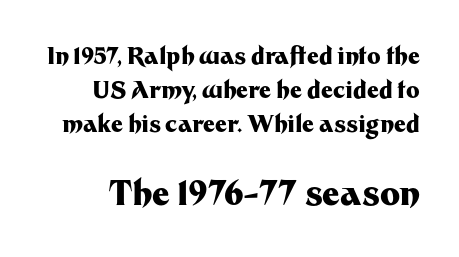
The image shows 34 px heavy sans-serif type, upright; set normal line spacing (1.48x), normal letter spacing, not underlined; the second (bottom) block is 1.48x larger; medium stroke contrast and a medium x-height.
